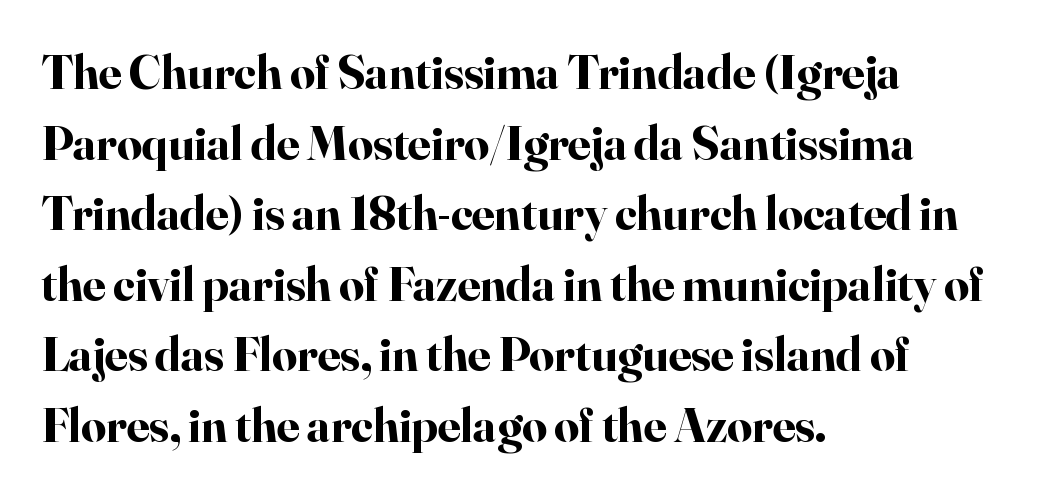
The image shows 49 px bold serif type, upright; set left-aligned, normal line spacing (1.44x), normal letter spacing, not underlined; high stroke contrast and a small x-height.
